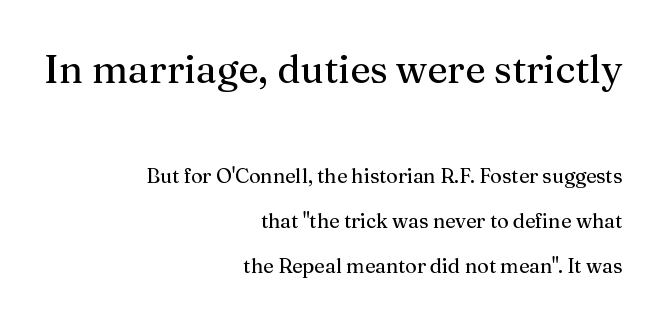
The image shows 39 px serif type, upright; set right-aligned, loose line spacing (2.25x), normal letter spacing, not underlined; the first (top) block is 1.95x larger; medium stroke contrast and a medium x-height.
